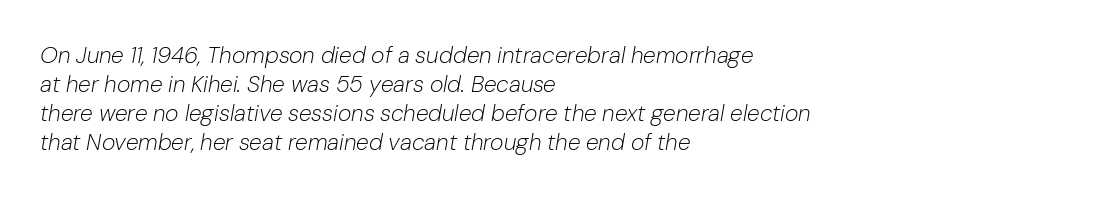
The gaps between neighbouring characters are ordinary and unremarkable. Just letters on the line, the space beneath them empty. The passage is arranged the way most books set body copy — flush left. Italic: yes, the glyphs are oblique. The weight would be labelled regular, book, light, or lighter still.
